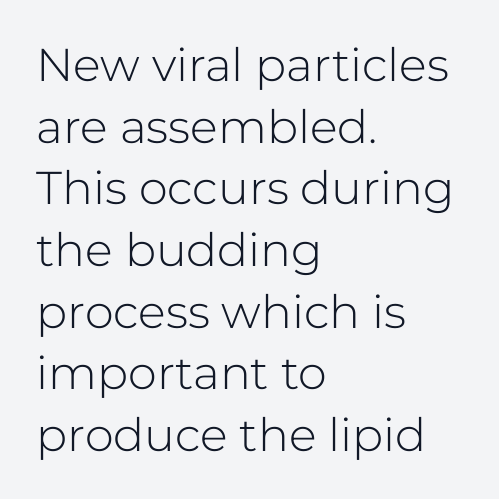
Check under the words: just untouched page. What's the leading like? Ordinary, nothing unusual. Weight class: somewhere from thin through regular. Line starts are locked; line ends wander. The lettering holds an erect, upright posture throughout. The gaps between neighbouring characters are ordinary and unremarkable.
